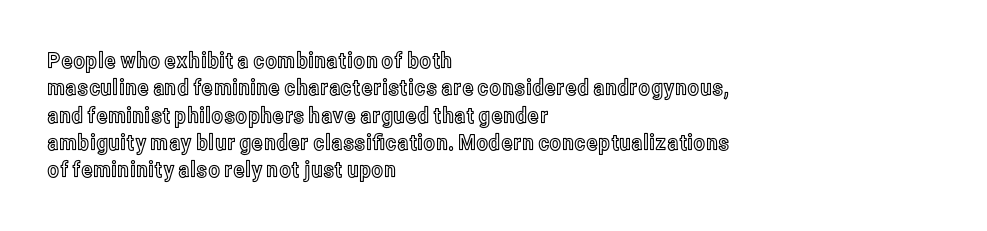
The image shows 22 px text type, upright; set left-aligned, line spacing 1.24x, normal letter spacing, not underlined.
